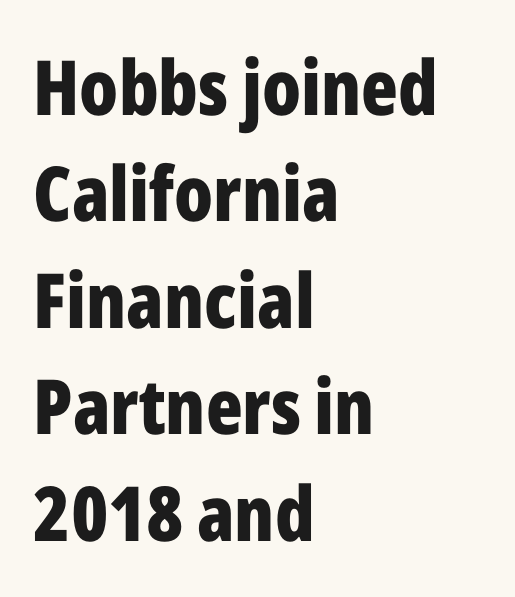
The image shows 76 px bold, condensed sans-serif type, upright; set left-aligned, normal line spacing (1.4x), normal letter spacing, not underlined; low stroke contrast and a medium x-height.
